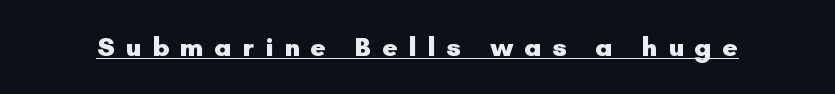
{"italic": "no", "bold": "yes", "underline": "yes", "letter_spacing": "wide", "letter_spacing_em": 0.4, "glyph_px": 27}
